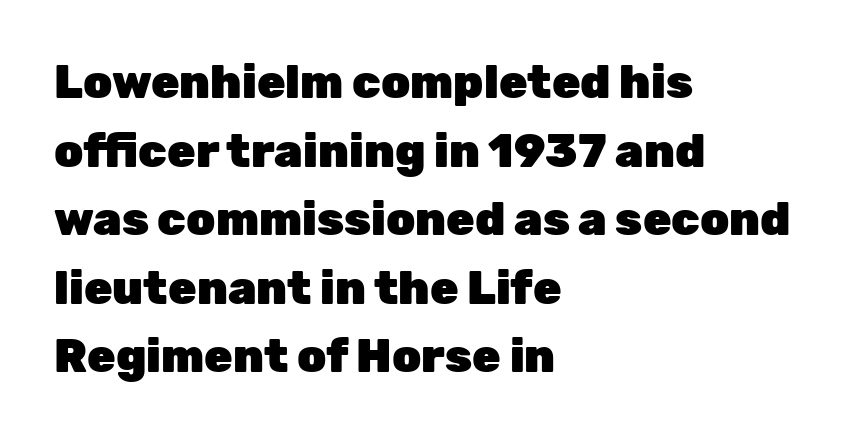
Q: Is the text bold? A: Yes.
Q: Is the text italic (slanted)? A: No, it is upright.
Q: Is the typeface a serif or a sans-serif typeface? A: Sans-serif.
Q: Is the text underlined? A: No.
Q: How is the paragraph aligned? A: Left-aligned.
Q: Is the spacing between letters normal or unusually wide? A: Normal.
Q: Is the spacing between lines tight, normal or loose? A: Normal.
Q: Width (condensed, normal, or wide)? A: Normal.
Q: Stroke contrast? A: Low.
Q: x-height? A: Medium.
Q: Monospaced? A: No.
